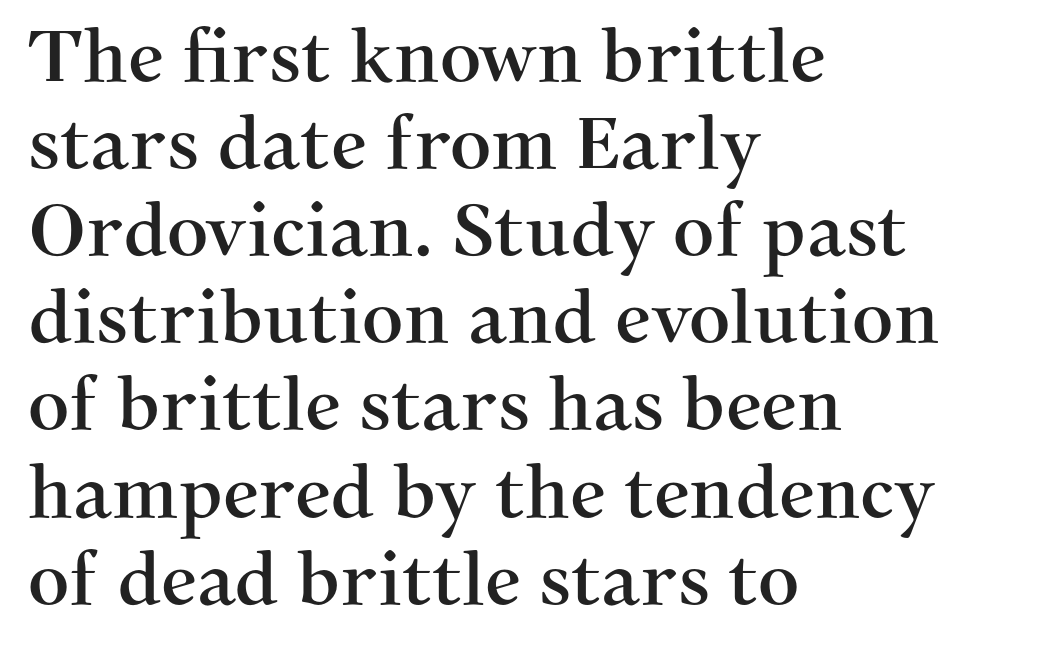
Q: Is the text italic (slanted)? A: No, it is upright.
Q: Is the typeface a serif or a sans-serif typeface? A: Serif.
Q: Is the text underlined? A: No.
Q: How is the paragraph aligned? A: Left-aligned.
Q: Is the spacing between letters normal or unusually wide? A: Normal.
Q: Width (condensed, normal, or wide)? A: Normal.
Q: Stroke contrast? A: Medium.
Q: x-height? A: Medium.
Q: Monospaced? A: No.
